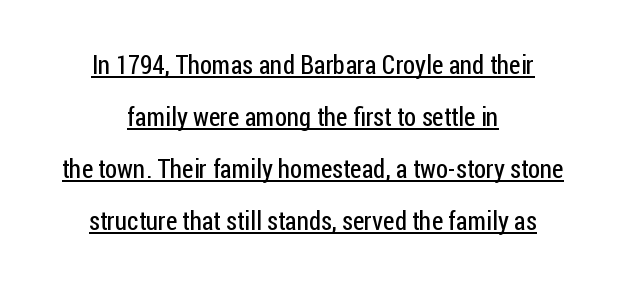
Neither beginnings nor endings align; midpoints do. Stroke thickness stays within the range of a standard reading face or lighter. Baseline-to-baseline distance is far greater than the letter height. Does a line run under the words? Yes, clearly. The tracking reads as untouched default to a designer's eye.
